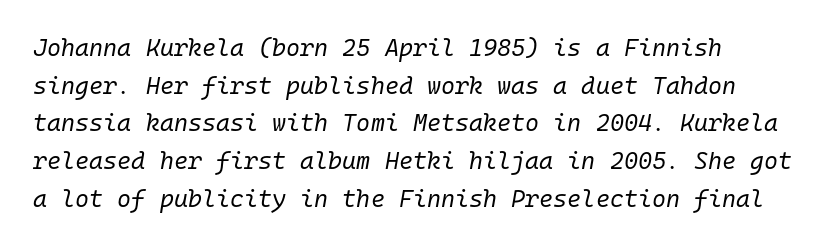
{"italic": "yes", "lean": "right", "slant_degrees": 10, "bold": "no", "underline": "no", "line_spacing": "normal", "line_spacing_ratio": 1.57, "letter_spacing": "normal", "letter_spacing_em": 0.0, "glyph_px": 24}
